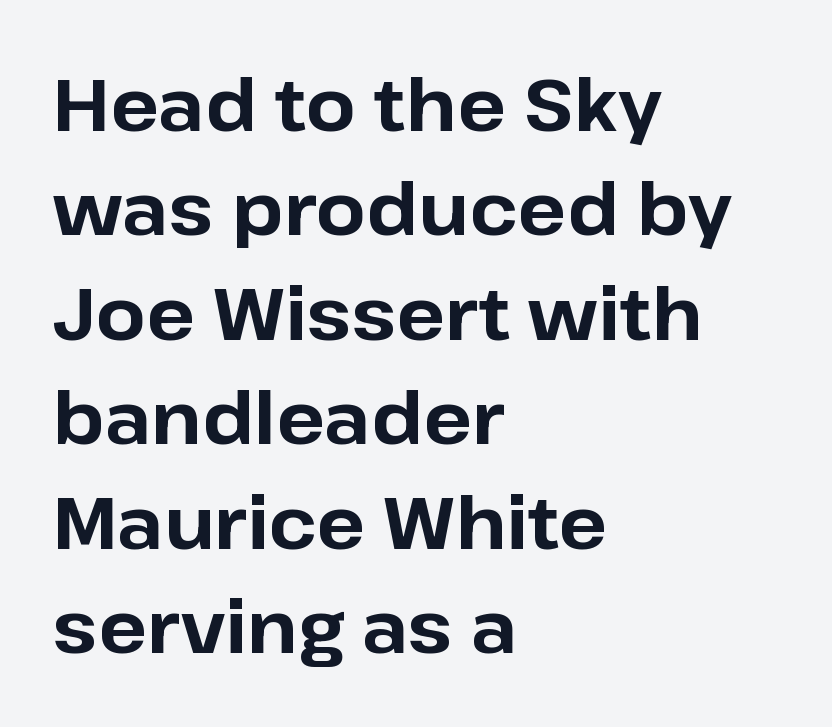
The block of text has a typical density, with ordinary space between rows. This rendering leaves character spacing at its baseline value. Posture: vertical. On the weight axis this lands at bold, roughly 700. Plain, unruled lines of type.
